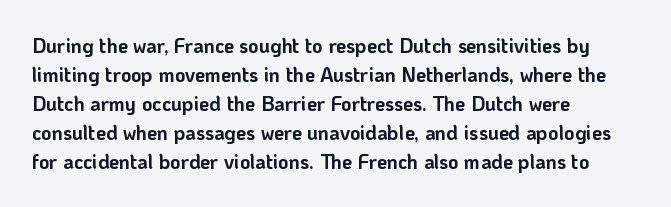
The image shows 20 px bold type, upright; set left-aligned, normal line spacing (1.45x), normal letter spacing, not underlined.
